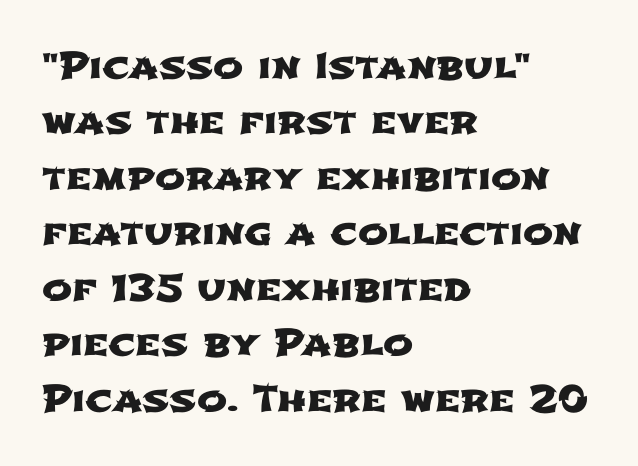
Q: Is the typeface a serif or a sans-serif typeface? A: Sans-serif.
Q: Is the text underlined? A: No.
Q: How is the paragraph aligned? A: Left-aligned.
Q: Is the spacing between letters normal or unusually wide? A: Normal.
Q: Is the spacing between lines tight, normal or loose? A: Normal.
Q: Width (condensed, normal, or wide)? A: Wide.
Q: Stroke contrast? A: Low.
Q: x-height? A: Medium.
Q: Monospaced? A: No.
